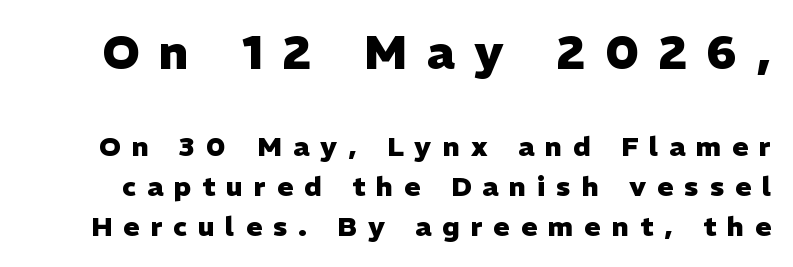
The image shows 47 px heavy sans-serif type, upright; set normal line spacing (1.48x), unusually wide letter spacing (+0.41 em), not underlined; the first (top) block is 1.74x larger; low stroke contrast and a medium x-height.
